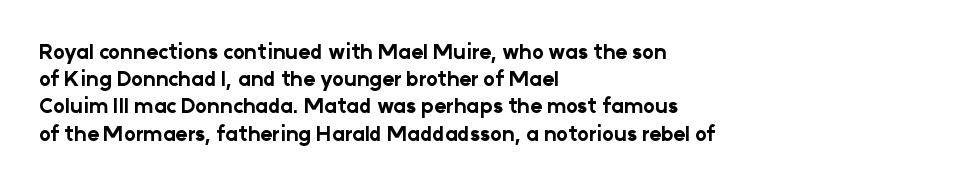
Q: Is the text bold? A: Yes.
Q: Is the text italic (slanted)? A: No, it is upright.
Q: Is the text underlined? A: No.
Q: How is the paragraph aligned? A: Left-aligned.
Q: Is the spacing between letters normal or unusually wide? A: Normal.
Q: Is the spacing between lines tight, normal or loose? A: Normal.
